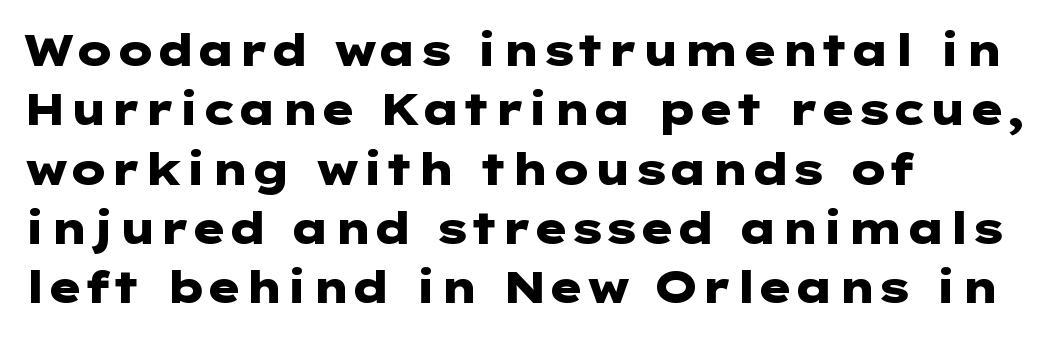
The image shows 43 px heavy, wide sans-serif type, upright; set left-aligned, normal line spacing (1.38x), normal letter spacing, not underlined; low stroke contrast and a medium x-height.
